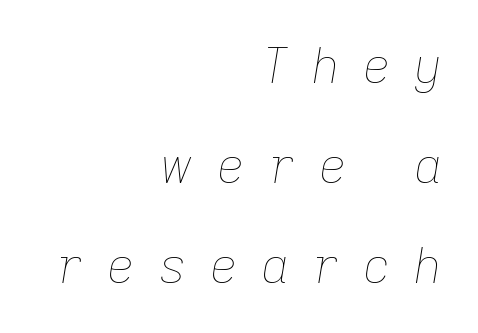
Q: Is the text bold? A: No.
Q: Is the text italic (slanted)? A: Yes, it leans right by about 9 degrees.
Q: Is the text underlined? A: No.
Q: How is the paragraph aligned? A: Right-aligned.
Q: Is the spacing between letters normal or unusually wide? A: Unusually wide.
Q: Is the spacing between lines tight, normal or loose? A: Loose.
Q: Width (condensed, normal, or wide)? A: Normal.
Q: Stroke contrast? A: Low.
Q: x-height? A: Medium.
Q: Monospaced? A: No.
